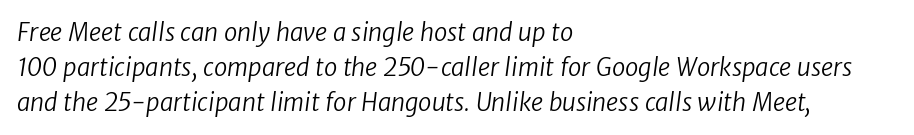
{"bold": "no", "underline": "no", "align": "left", "line_spacing": "normal", "line_spacing_ratio": 1.45, "letter_spacing": "normal", "letter_spacing_em": 0.0, "glyph_px": 24}
